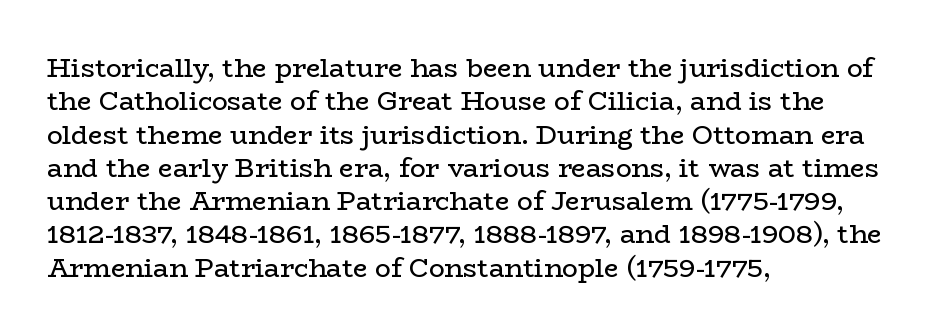
The image shows 26 px text type, upright; set left-aligned, normal line spacing (1.28x), normal letter spacing, not underlined.
